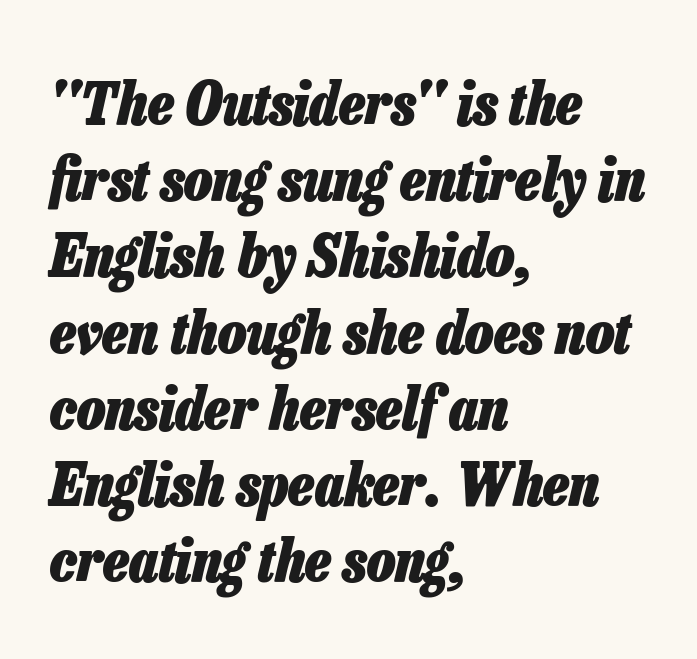
Q: Is the text bold? A: Yes.
Q: Is the text italic (slanted)? A: Yes, it leans right by about 13 degrees.
Q: Is the text underlined? A: No.
Q: How is the paragraph aligned? A: Left-aligned.
Q: Is the spacing between letters normal or unusually wide? A: Normal.
Q: Is the spacing between lines tight, normal or loose? A: Normal.
Q: Width (condensed, normal, or wide)? A: Condensed.
Q: Stroke contrast? A: Low.
Q: x-height? A: Medium.
Q: Monospaced? A: No.
